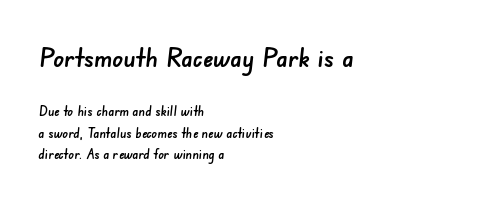
Q: Is the text underlined? A: No.
Q: How is the paragraph aligned? A: Left-aligned.
Q: Is the spacing between letters normal or unusually wide? A: Normal.
Q: Is the spacing between lines tight, normal or loose? A: Normal.
Q: Which block of text is set in a larger size, the first (top) or the second (bottom)? A: The first (top) one.
